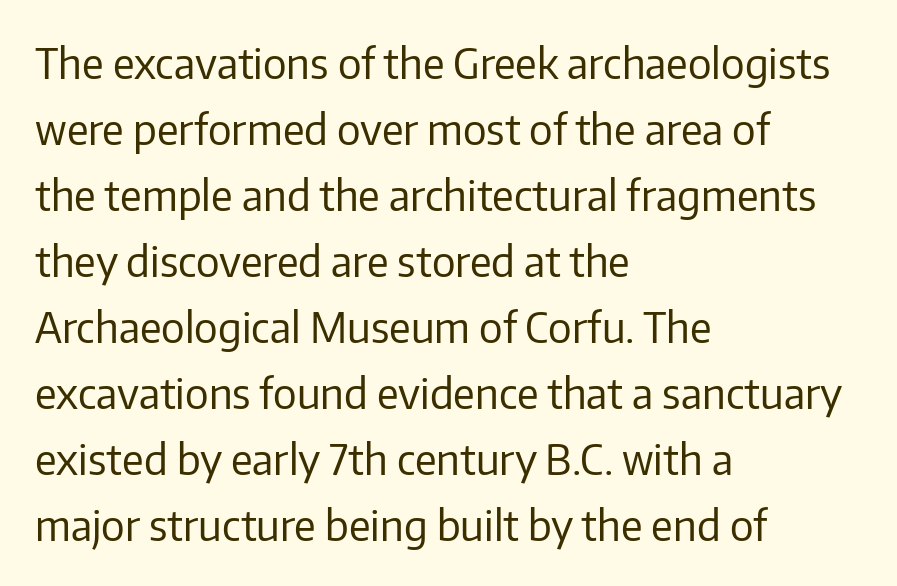
{"serif": "no", "italic": "no", "bold": "no", "weight": "regular", "width": "normal", "stroke_contrast": "low", "x_height": "medium", "monospaced": "no", "underline": "no", "align": "left", "line_spacing": "normal", "line_spacing_ratio": 1.57, "letter_spacing": "normal", "letter_spacing_em": 0.0, "glyph_px": 42}
